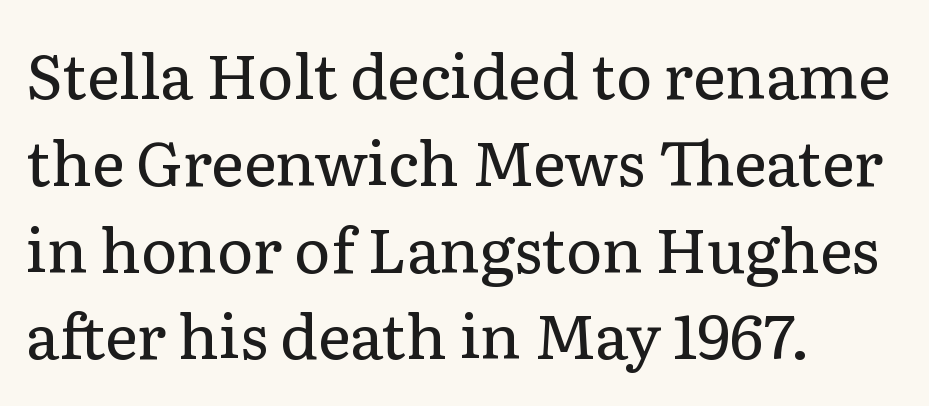
{"serif": "yes", "italic": "no", "bold": "no", "weight": "regular", "width": "normal", "stroke_contrast": "low", "x_height": "medium", "monospaced": "no", "underline": "no", "align": "left", "line_spacing": "normal", "line_spacing_ratio": 1.4, "letter_spacing": "normal", "letter_spacing_em": 0.0, "glyph_px": 62}
